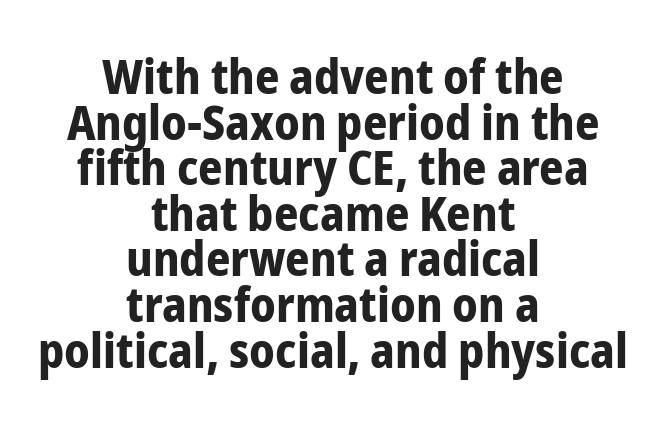
{"serif": "no", "italic": "no", "bold": "yes", "weight": "bold", "width": "condensed", "stroke_contrast": "low", "x_height": "medium", "monospaced": "no", "underline": "no", "align": "center", "line_spacing": "tight", "line_spacing_ratio": 0.95, "letter_spacing": "normal", "letter_spacing_em": 0.0, "glyph_px": 48}
